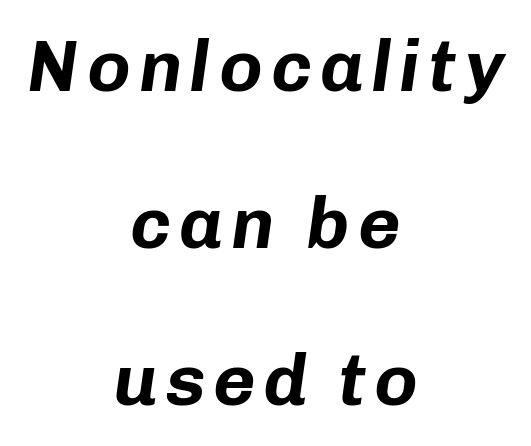
The baseline area is clear. The designer dialed line spacing up above the default. Leftover space on each line is divided equally before and after the words. Thick stems and heavy bowls — unmistakably bold. There's an unmistakable incline to the writing here. Here the designer chose a conventional face with non-uniform glyph widths.
